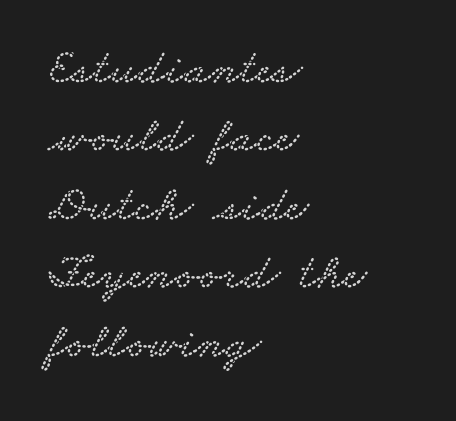
The image shows 50 px wide serif type; set left-aligned, normal line spacing (1.37x), normal letter spacing, not underlined; low stroke contrast and a small x-height.
